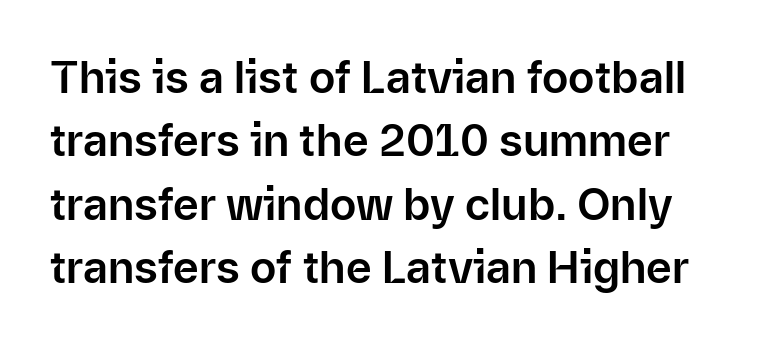
{"serif": "no", "italic": "no", "width": "normal", "stroke_contrast": "low", "x_height": "medium", "monospaced": "no", "underline": "no", "line_spacing": "normal", "line_spacing_ratio": 1.44, "letter_spacing": "normal", "letter_spacing_em": 0.0, "glyph_px": 44}
